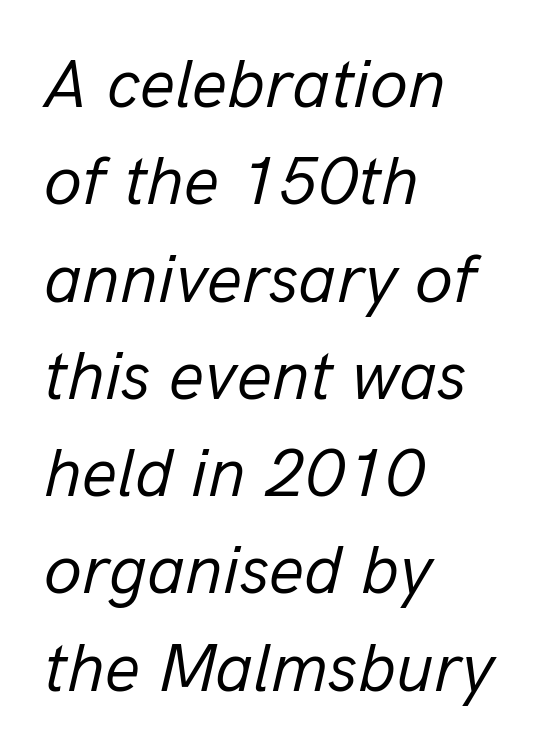
{"italic": "yes", "lean": "right", "slant_degrees": 13, "bold": "no", "weight": "regular", "width": "normal", "stroke_contrast": "low", "x_height": "medium", "monospaced": "no", "underline": "no", "align": "left", "line_spacing": "normal", "line_spacing_ratio": 1.41, "letter_spacing": "normal", "letter_spacing_em": 0.0, "glyph_px": 69}
